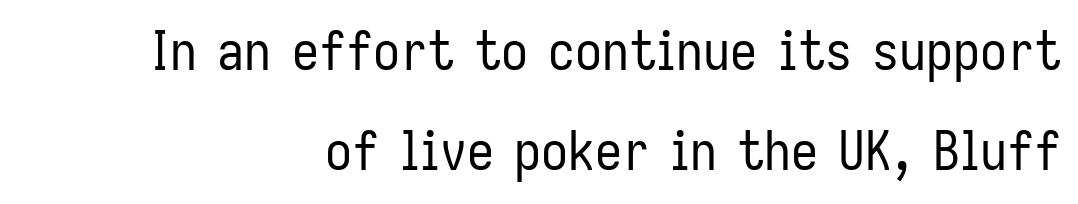
The image shows 54 px regular-weight, condensed sans-serif type, upright; set right-aligned, line spacing 1.86x, normal letter spacing, not underlined; low stroke contrast and a medium x-height.
